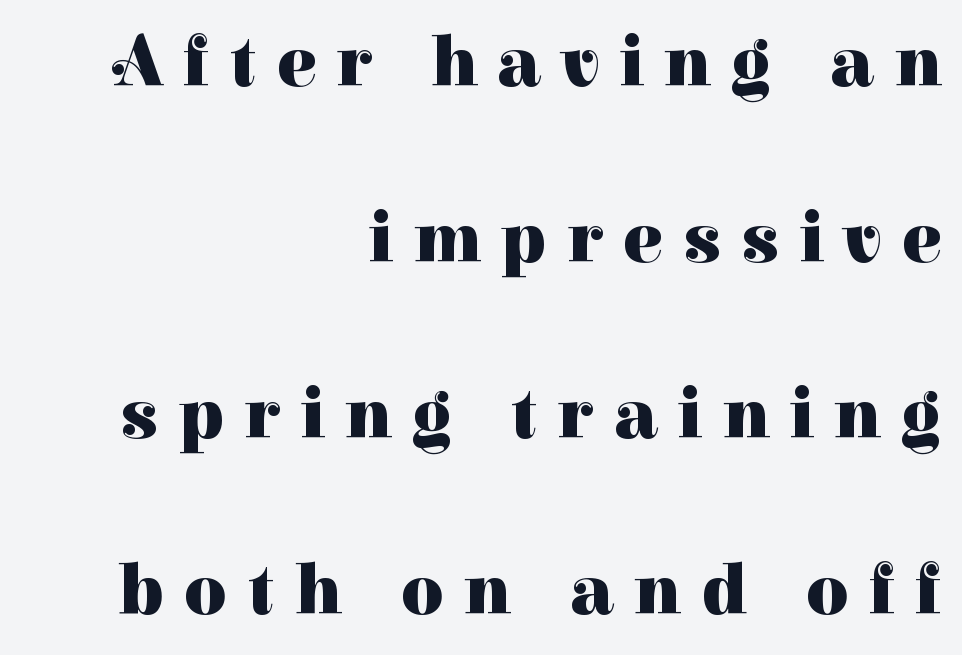
Q: Is the text bold? A: Yes.
Q: Is the text italic (slanted)? A: No, it is upright.
Q: Is the typeface a serif or a sans-serif typeface? A: Serif.
Q: Is the text underlined? A: No.
Q: How is the paragraph aligned? A: Right-aligned.
Q: Is the spacing between letters normal or unusually wide? A: Unusually wide.
Q: Is the spacing between lines tight, normal or loose? A: Loose.
Q: Width (condensed, normal, or wide)? A: Normal.
Q: Stroke contrast? A: High.
Q: x-height? A: Medium.
Q: Monospaced? A: No.
